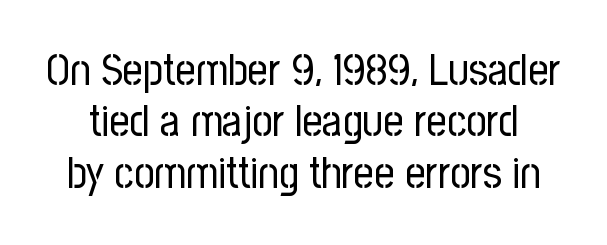
{"serif": "no", "italic": "no", "bold": "no", "weight": "regular", "width": "condensed", "stroke_contrast": "low", "x_height": "medium", "monospaced": "no", "underline": "no", "line_spacing_ratio": 1.17, "letter_spacing": "normal", "letter_spacing_em": 0.0, "glyph_px": 44}
